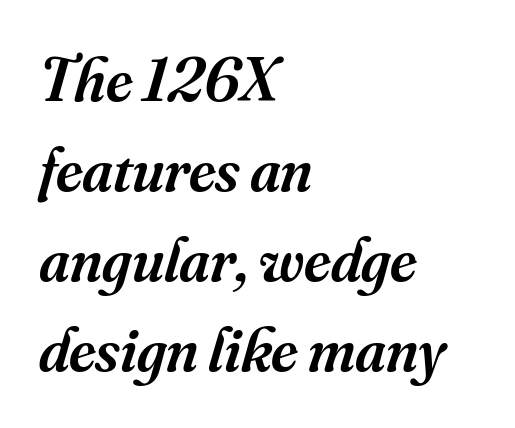
The image shows 63 px semibold serif type, italic (leaning right); set left-aligned, normal line spacing (1.43x), normal letter spacing, not underlined; medium stroke contrast and a small x-height.
